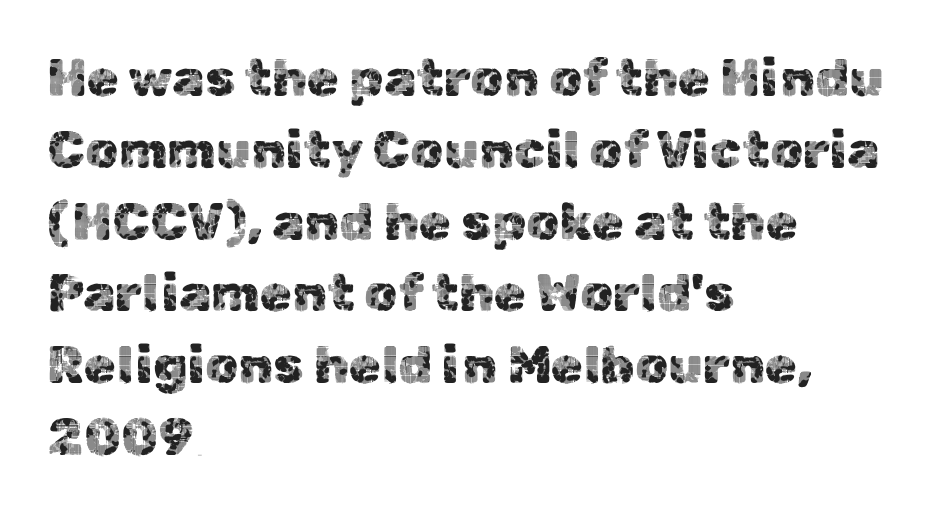
Q: Is the text italic (slanted)? A: No, it is upright.
Q: Is the typeface a serif or a sans-serif typeface? A: Sans-serif.
Q: Is the text underlined? A: No.
Q: How is the paragraph aligned? A: Left-aligned.
Q: Is the spacing between letters normal or unusually wide? A: Normal.
Q: Is the spacing between lines tight, normal or loose? A: Normal.
Q: Width (condensed, normal, or wide)? A: Normal.
Q: x-height? A: Medium.
Q: Monospaced? A: No.
